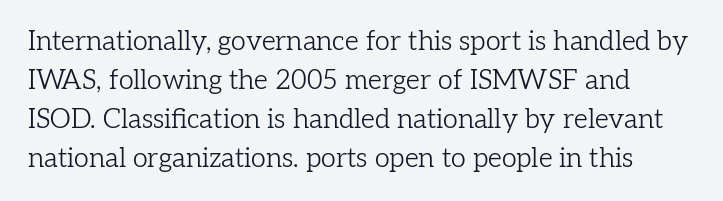
{"italic": "no", "bold": "no", "underline": "no", "line_spacing": "normal", "line_spacing_ratio": 1.44, "letter_spacing": "normal", "letter_spacing_em": 0.0, "glyph_px": 27}
